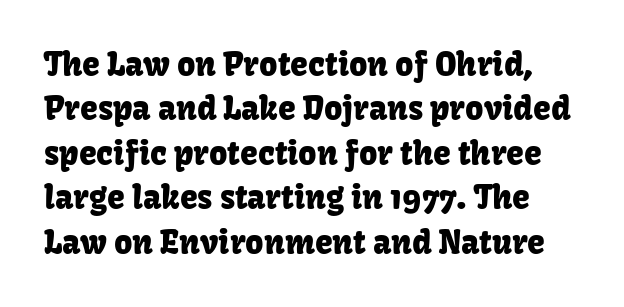
Q: Is the text italic (slanted)? A: No, it is upright.
Q: Is the typeface a serif or a sans-serif typeface? A: Sans-serif.
Q: Is the text underlined? A: No.
Q: Is the spacing between letters normal or unusually wide? A: Normal.
Q: Is the spacing between lines tight, normal or loose? A: Normal.
Q: Width (condensed, normal, or wide)? A: Normal.
Q: Stroke contrast? A: Low.
Q: x-height? A: Medium.
Q: Monospaced? A: No.
